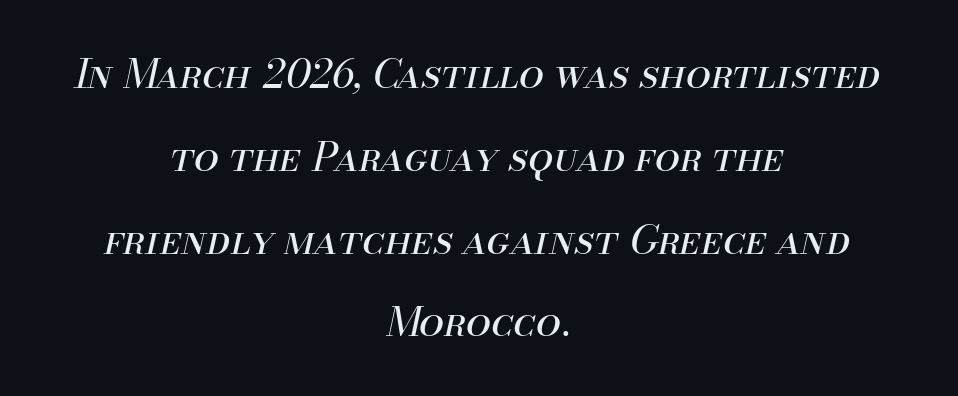
Q: Is the text bold? A: No.
Q: Is the text italic (slanted)? A: Yes, it leans right by about 13 degrees.
Q: Is the text underlined? A: No.
Q: How is the paragraph aligned? A: Centered.
Q: Is the spacing between letters normal or unusually wide? A: Normal.
Q: Is the spacing between lines tight, normal or loose? A: Loose.
Q: Width (condensed, normal, or wide)? A: Normal.
Q: Stroke contrast? A: Medium.
Q: x-height? A: Small.
Q: Monospaced? A: No.
